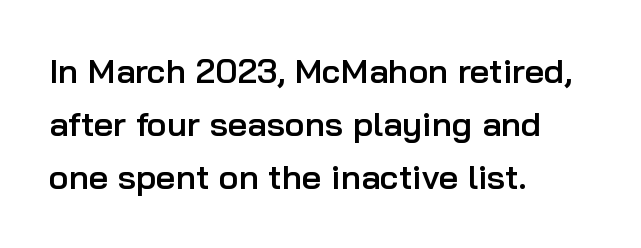
Quick note: underline off. Tracking here is standard; glyphs follow each other at the usual distance. One glance says typical: line gaps are just what's usual. Looks like regular typesetting: each glyph gets only the width it needs. The font is running at a semibold setting, under full bold. Classification — sans serif.
